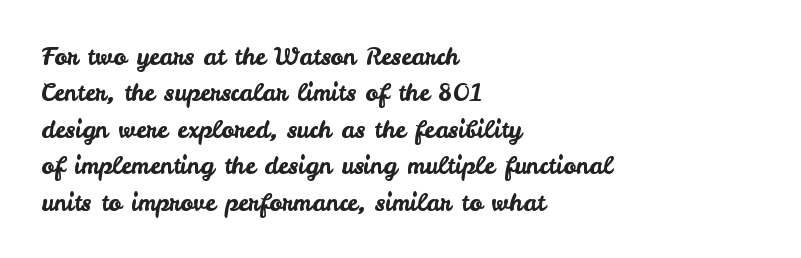
{"underline": "no", "align": "left", "line_spacing": "normal", "line_spacing_ratio": 1.52, "letter_spacing": "normal", "letter_spacing_em": 0.0, "glyph_px": 24}
